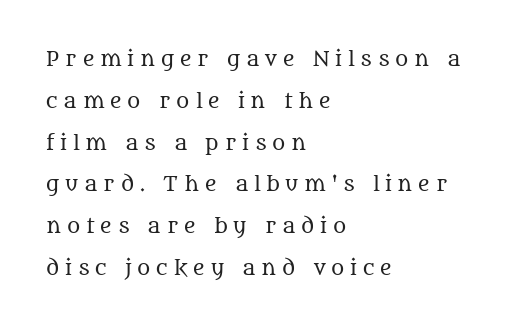
Q: Is the text bold? A: No.
Q: Is the text italic (slanted)? A: No, it is upright.
Q: Is the text underlined? A: No.
Q: How is the paragraph aligned? A: Left-aligned.
Q: Is the spacing between letters normal or unusually wide? A: Unusually wide.
Q: Is the spacing between lines tight, normal or loose? A: Loose.
